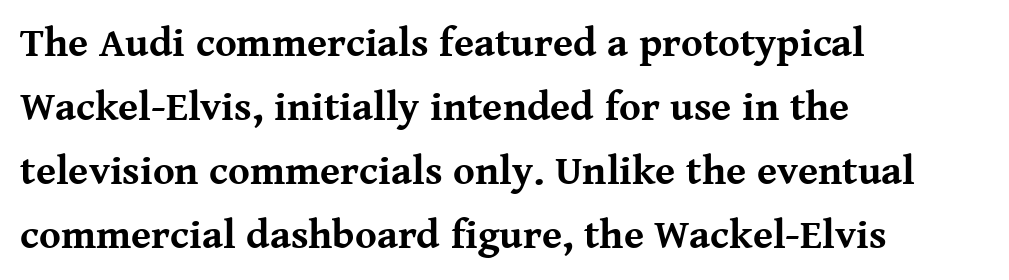
Q: Is the text bold? A: Yes.
Q: Is the text italic (slanted)? A: No, it is upright.
Q: Is the typeface a serif or a sans-serif typeface? A: Serif.
Q: Is the text underlined? A: No.
Q: How is the paragraph aligned? A: Left-aligned.
Q: Is the spacing between letters normal or unusually wide? A: Normal.
Q: Is the spacing between lines tight, normal or loose? A: Normal.
Q: Width (condensed, normal, or wide)? A: Normal.
Q: Stroke contrast? A: Medium.
Q: x-height? A: Medium.
Q: Monospaced? A: No.
